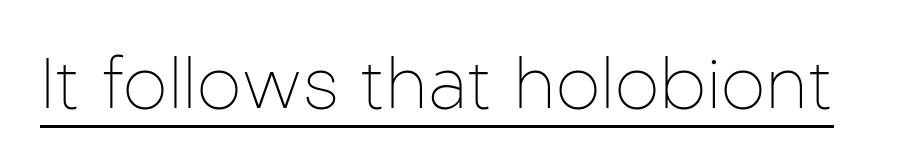
When letters stand straight like this, we call the style roman or upright. The letterforms sit at book weight or below. Serif or sans? Sans — the stroke terminals are bare. Looks like regular typesetting: each glyph gets only the width it needs. A typesetter would call this zero additional tracking.
